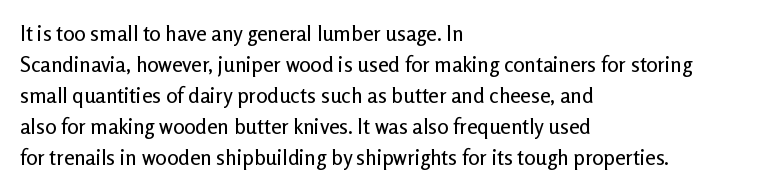
{"italic": "no", "underline": "no", "align": "left", "line_spacing": "normal", "line_spacing_ratio": 1.48, "letter_spacing": "normal", "letter_spacing_em": 0.0, "glyph_px": 21}
